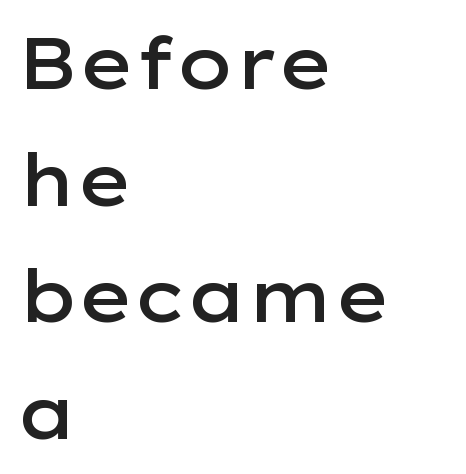
Beneath every word, the page is bare. Character widths vary here, with narrow letters taking less room than wide ones. In terms of leading, this rendering sits right in the middle. Is there any slant? The stems are plumb.
